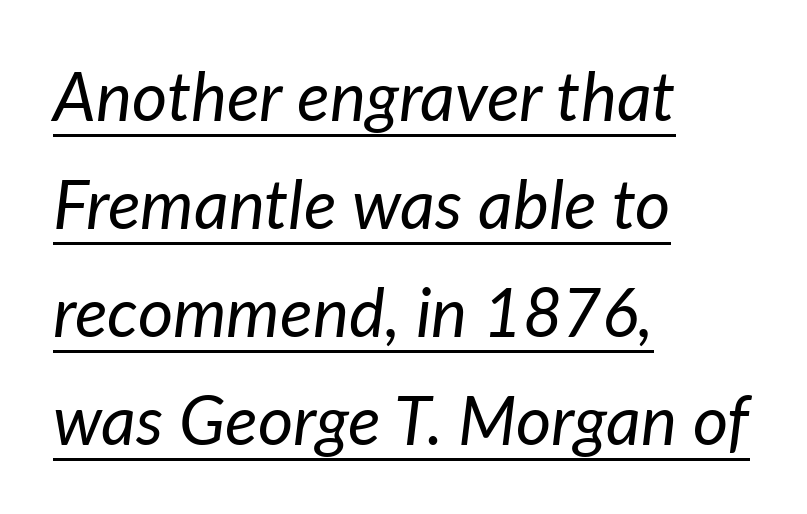
The image shows 68 px regular-weight type, italic (leaning right); set left-aligned, normal line spacing (1.59x), normal letter spacing, underlined; low stroke contrast and a medium x-height.
